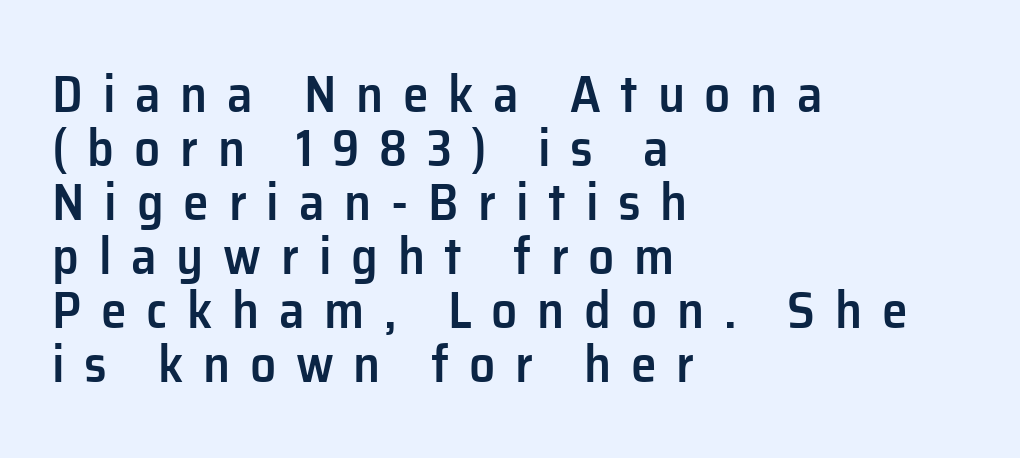
Horizontal bands of white between lines are thin slivers. Compared with typical body copy, the letter spacing here is much looser. Which margin do the lines hug? The left one — the right edge is uneven. Characters remain perfectly vertical along every line.
